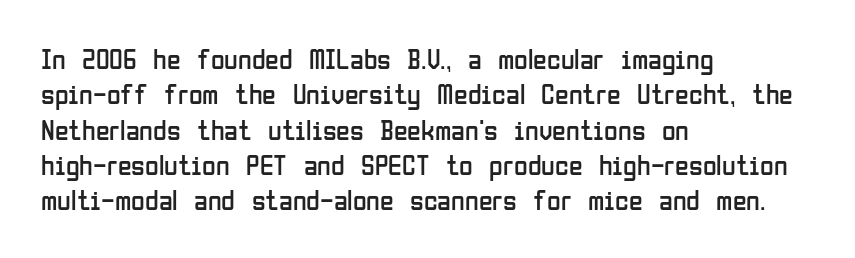
The image shows 28 px regular-weight, condensed sans-serif type, upright; set left-aligned, normal line spacing (1.26x), normal letter spacing, not underlined; low stroke contrast and a medium x-height.
